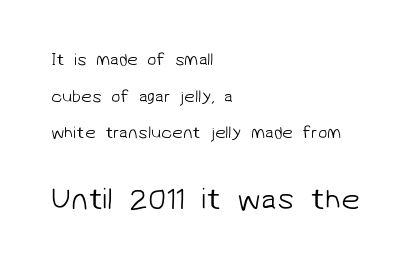
Leftover space on each line is placed entirely after the last word. Here the designer chose a conventional face with non-uniform glyph widths. The block sitting lower on the canvas is the one with enlarged characters. Quick note: interline space is abundant.
